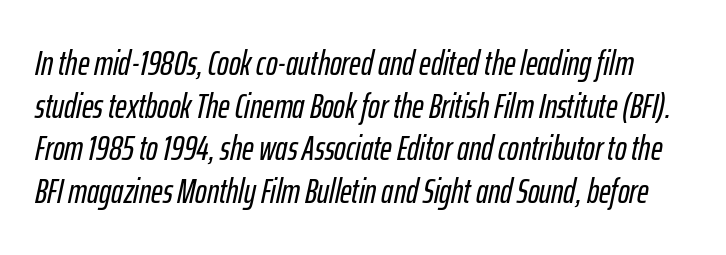
Do the characters align in a grid? No, the font is proportional. The baseline area is clear. Standard letterfit; no display-style spreading of the glyphs. Is the type slanted? Yes — the strokes lean at a clear angle.
